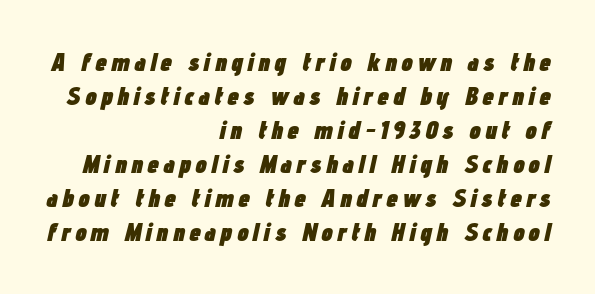
This is heavy type, rendered in bold. Alignment: flush right. Regarding leading, the lines here are spaced in the standard way. Anything drawn beneath the words? Only blank space.
